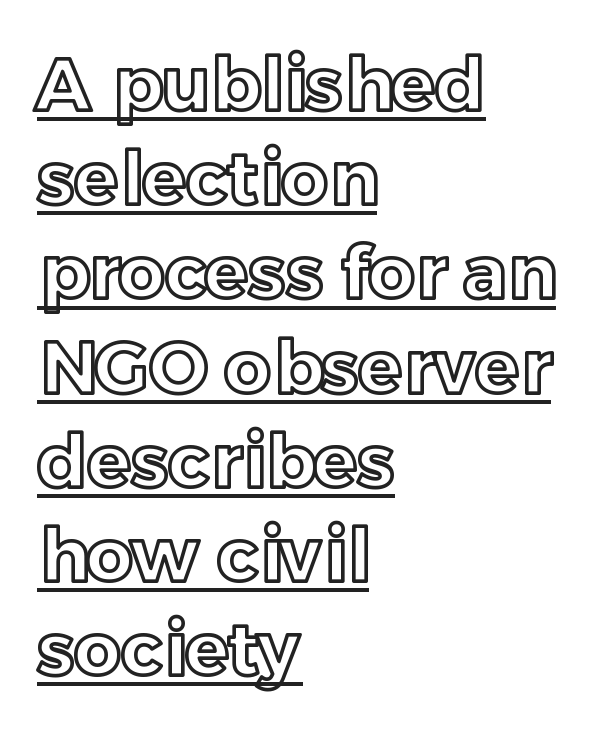
{"italic": "no", "width": "normal", "x_height": "medium", "monospaced": "no", "underline": "yes", "align": "left", "line_spacing": "normal", "line_spacing_ratio": 1.29, "letter_spacing": "normal", "letter_spacing_em": 0.0, "glyph_px": 73}
